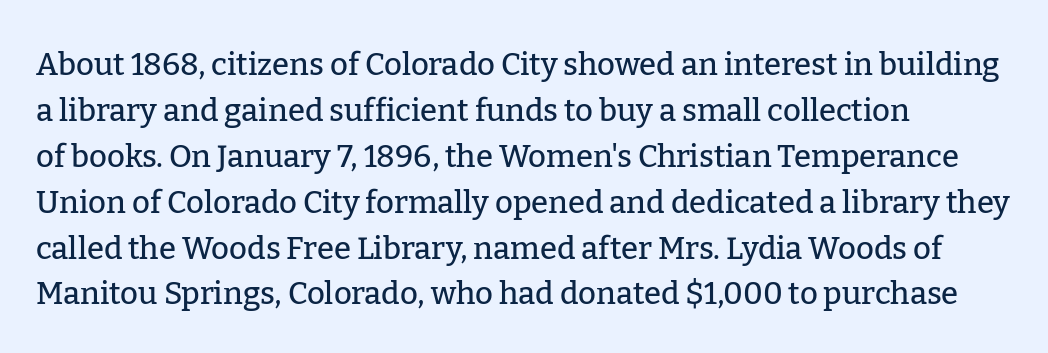
{"serif": "yes", "italic": "no", "width": "normal", "stroke_contrast": "low", "x_height": "medium", "monospaced": "no", "underline": "no", "align": "left", "line_spacing": "normal", "line_spacing_ratio": 1.48, "letter_spacing": "normal", "letter_spacing_em": 0.0, "glyph_px": 31}
